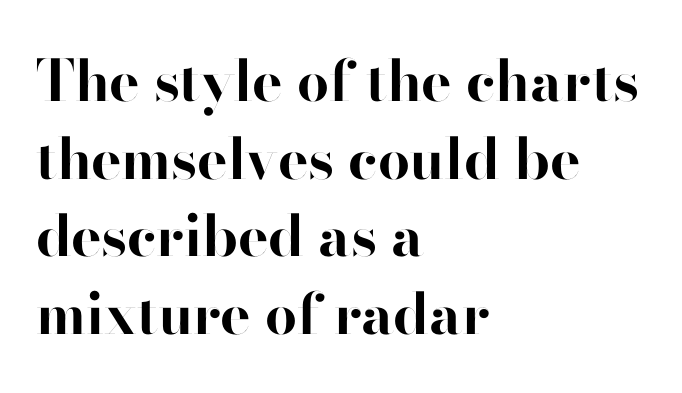
{"serif": "no", "italic": "no", "bold": "yes", "weight": "bold", "width": "normal", "stroke_contrast": "high", "x_height": "small", "monospaced": "no", "underline": "no", "align": "left", "line_spacing": "normal", "line_spacing_ratio": 1.36, "letter_spacing": "normal", "letter_spacing_em": 0.0, "glyph_px": 57}
